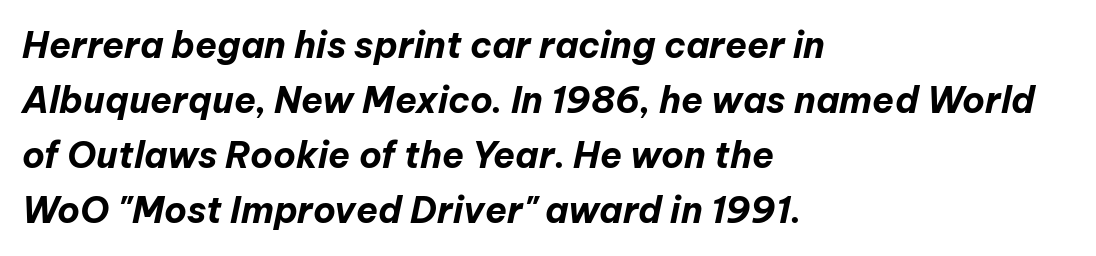
Q: Is the text bold? A: Yes.
Q: Is the text italic (slanted)? A: Yes, it leans right by about 12 degrees.
Q: Is the text underlined? A: No.
Q: How is the paragraph aligned? A: Left-aligned.
Q: Is the spacing between letters normal or unusually wide? A: Normal.
Q: Is the spacing between lines tight, normal or loose? A: Normal.
Q: Width (condensed, normal, or wide)? A: Normal.
Q: Stroke contrast? A: Low.
Q: x-height? A: Medium.
Q: Monospaced? A: No.
